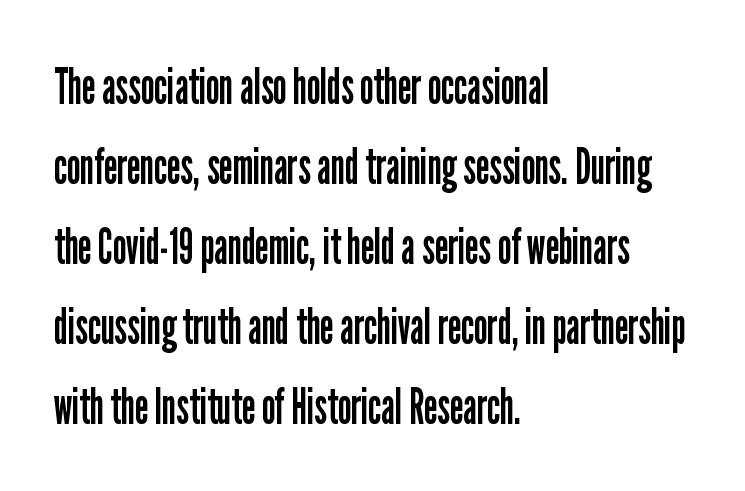
{"serif": "no", "italic": "no", "bold": "no", "weight": "regular", "width": "condensed", "stroke_contrast": "low", "x_height": "medium", "monospaced": "no", "underline": "no", "align": "left", "line_spacing": "normal", "line_spacing_ratio": 1.57, "letter_spacing": "normal", "letter_spacing_em": 0.0, "glyph_px": 51}
